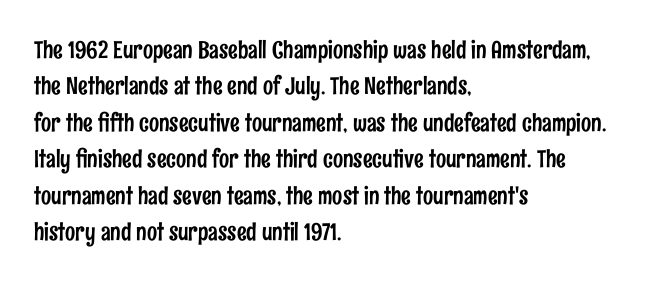
{"italic": "no", "underline": "no", "align": "left", "line_spacing": "normal", "line_spacing_ratio": 1.52, "letter_spacing": "normal", "letter_spacing_em": 0.0, "glyph_px": 24}
